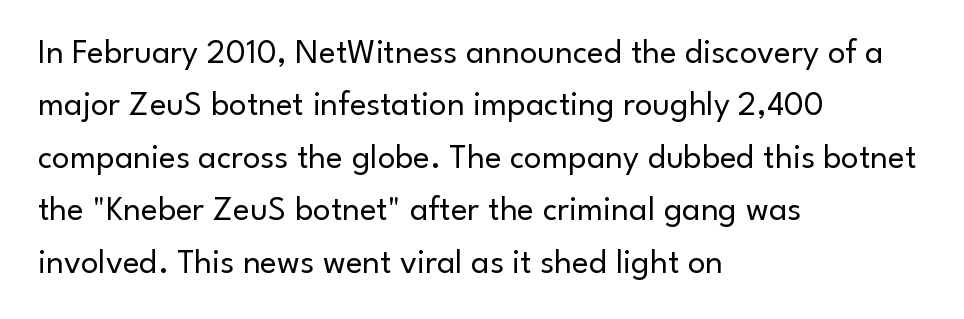
Q: Is the text bold? A: No.
Q: Is the text italic (slanted)? A: No, it is upright.
Q: Is the typeface a serif or a sans-serif typeface? A: Sans-serif.
Q: Is the text underlined? A: No.
Q: How is the paragraph aligned? A: Left-aligned.
Q: Is the spacing between letters normal or unusually wide? A: Normal.
Q: Is the spacing between lines tight, normal or loose? A: Normal.
Q: Width (condensed, normal, or wide)? A: Normal.
Q: Stroke contrast? A: Low.
Q: x-height? A: Small.
Q: Monospaced? A: No.
